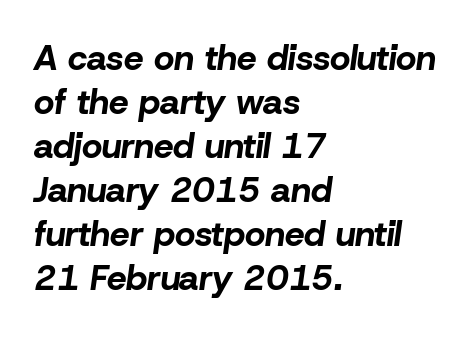
Q: Is the text bold? A: Yes.
Q: Is the text italic (slanted)? A: Yes, it leans right by about 8 degrees.
Q: Is the text underlined? A: No.
Q: How is the paragraph aligned? A: Left-aligned.
Q: Is the spacing between letters normal or unusually wide? A: Normal.
Q: Is the spacing between lines tight, normal or loose? A: Normal.
Q: Width (condensed, normal, or wide)? A: Normal.
Q: Stroke contrast? A: Low.
Q: x-height? A: Medium.
Q: Monospaced? A: No.
